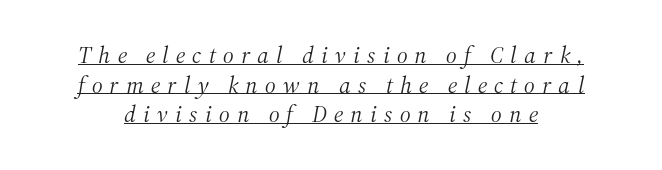
A rule runs beneath these lines of type. Quick note: italic. Someone cranked the tracking dial way up on this one. The characters are drawn with everyday or finer stroke widths.
